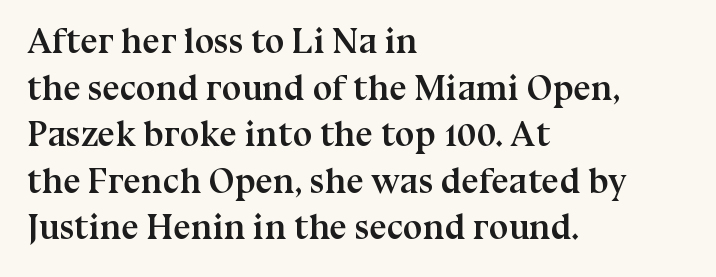
The rendering uses natural spacing where letterforms have individual widths. This sample uses a serif face. A typesetter would mark this as roman, not italic. How heavy is the stroke? Heavy — this is a bold. The lines sit at an ordinary, default distance from one another.
